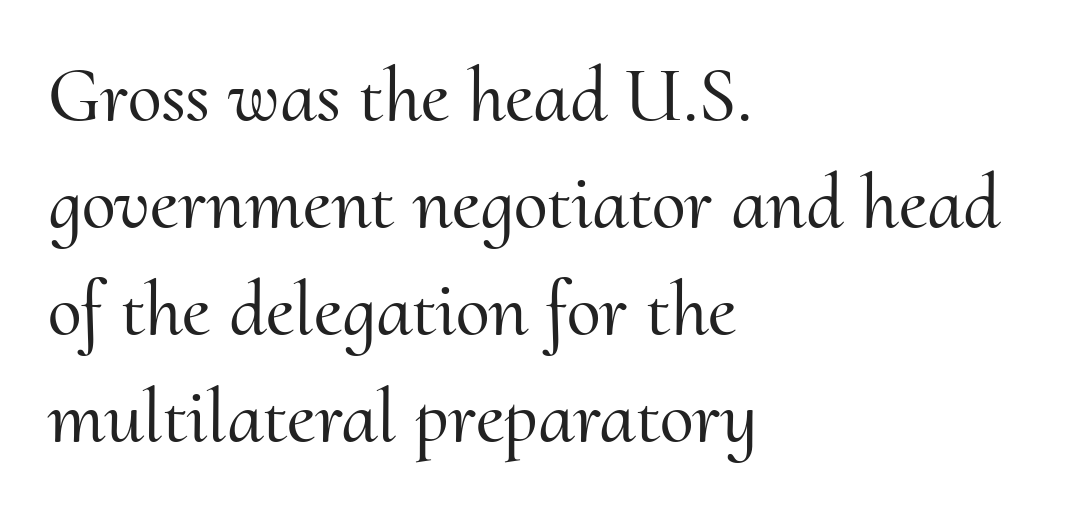
The image shows 77 px serif type, upright; set left-aligned, normal line spacing (1.39x), normal letter spacing, not underlined; medium stroke contrast and a small x-height.
